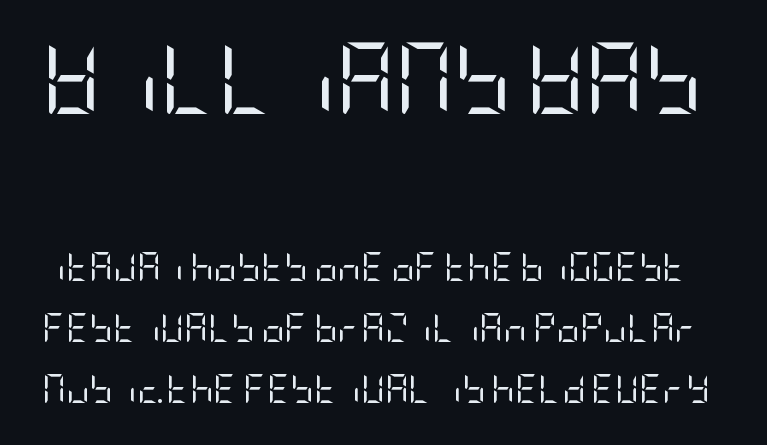
{"serif": "no", "italic": "no", "bold": "no", "weight": "regular", "width": "condensed", "stroke_contrast": "low", "x_height": "large", "underline": "no", "line_spacing": "loose", "line_spacing_ratio": 2.11, "letter_spacing": "normal", "letter_spacing_em": 0.0, "larger_block": "first", "size_ratio": 2.48, "glyph_px": 72}
